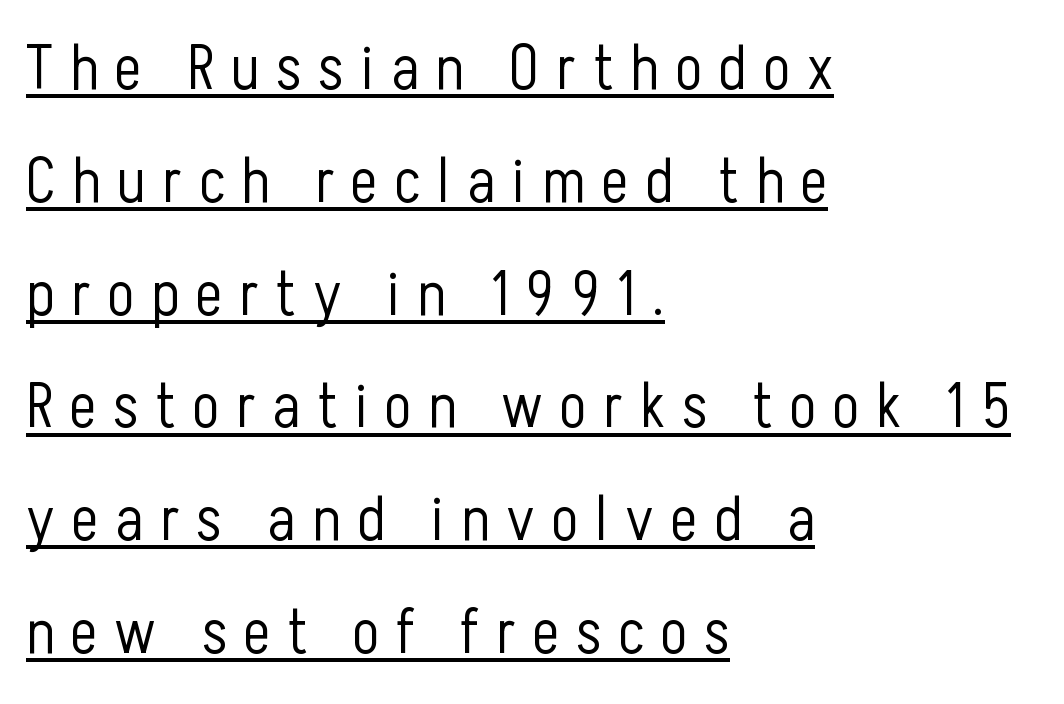
Emphasis is given by a line drawn under the lettering. Heaviness? Minimal to ordinary, like unemphasized prose. In terms of letterform style, serifs are entirely absent. All the whitespace from short lines collects on the right.
